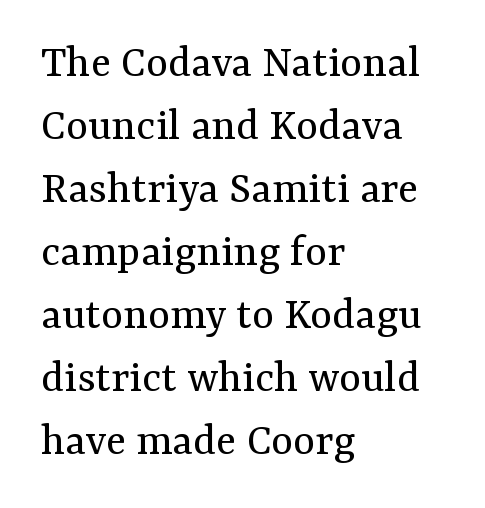
{"serif": "yes", "italic": "no", "bold": "no", "weight": "regular", "width": "normal", "stroke_contrast": "medium", "x_height": "medium", "monospaced": "no", "underline": "no", "align": "left", "line_spacing": "normal", "line_spacing_ratio": 1.34, "letter_spacing": "normal", "letter_spacing_em": 0.0, "glyph_px": 47}
